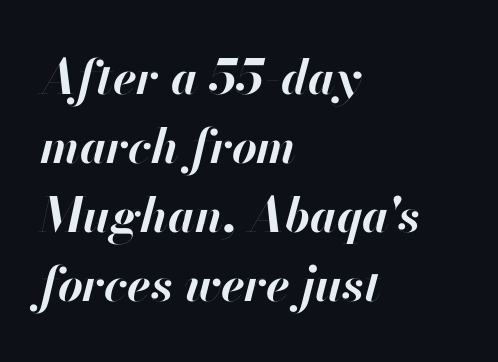
{"italic": "yes", "lean": "right", "slant_degrees": 13, "bold": "yes", "weight": "bold", "width": "normal", "stroke_contrast": "high", "x_height": "small", "monospaced": "no", "underline": "no", "align": "left", "line_spacing": "normal", "line_spacing_ratio": 1.44, "letter_spacing": "normal", "letter_spacing_em": 0.0, "glyph_px": 48}
